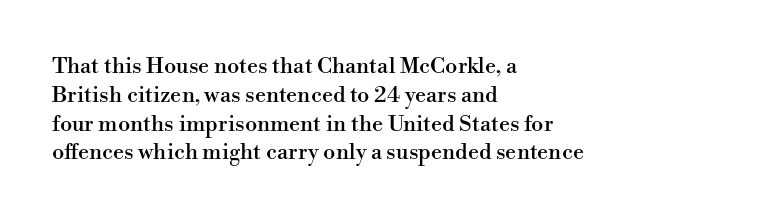
Q: Is the text italic (slanted)? A: No, it is upright.
Q: Is the text underlined? A: No.
Q: How is the paragraph aligned? A: Left-aligned.
Q: Is the spacing between letters normal or unusually wide? A: Normal.
Q: Is the spacing between lines tight, normal or loose? A: Normal.
